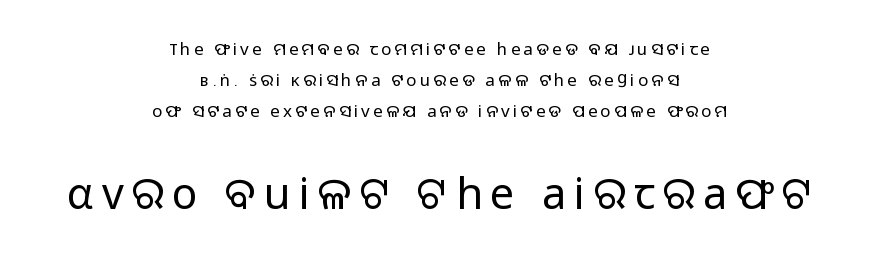
The image shows 43 px regular-weight sans-serif type, upright; set centered, line spacing 1.82x, not underlined; the second (bottom) block is 2.53x larger; low stroke contrast and a medium x-height.
